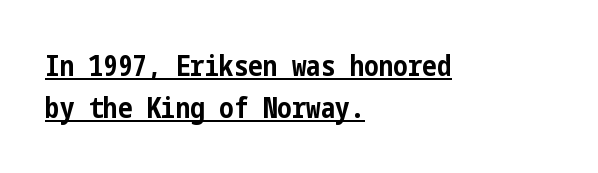
Each glyph is drawn with heavy, bold strokes. Line beginnings align vertically; line endings do not. The line-height multiplier appears to be the usual default. Vertical strokes here are truly vertical.
